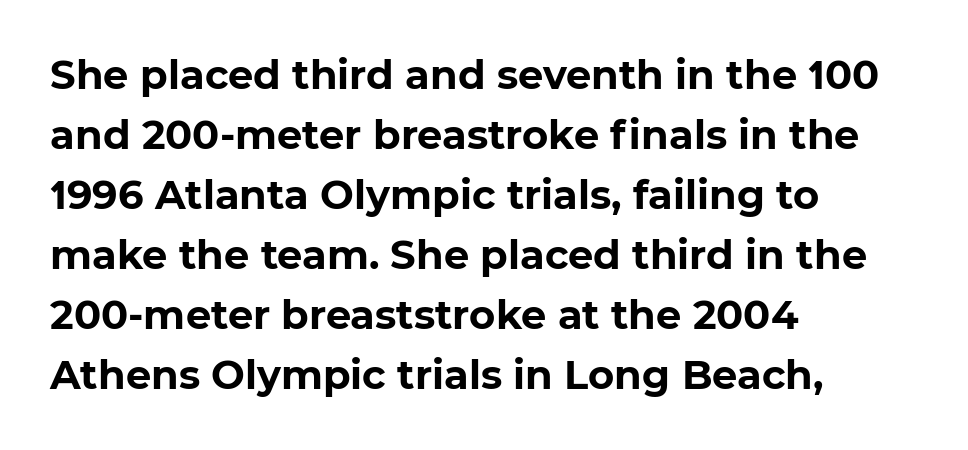
Q: Is the text bold? A: Yes.
Q: Is the typeface a serif or a sans-serif typeface? A: Sans-serif.
Q: Is the text underlined? A: No.
Q: How is the paragraph aligned? A: Left-aligned.
Q: Is the spacing between letters normal or unusually wide? A: Normal.
Q: Is the spacing between lines tight, normal or loose? A: Normal.
Q: Width (condensed, normal, or wide)? A: Normal.
Q: Stroke contrast? A: Low.
Q: x-height? A: Medium.
Q: Monospaced? A: No.
